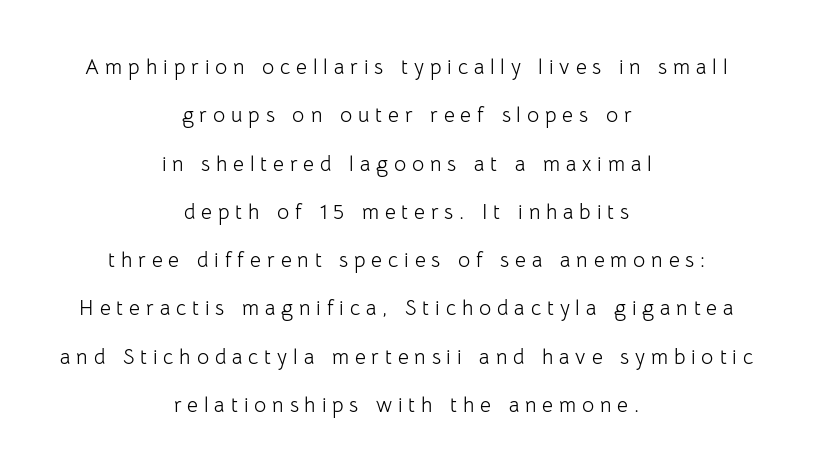
The image shows 21 px text type, upright; set centered, loose line spacing (2.3x), unusually wide letter spacing (+0.28 em), not underlined.
